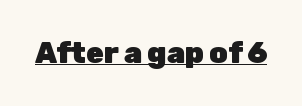
Proportional: the letters do not fall into vertical columns. A roman cut, with each character standing at attention. Students, this is bold: see how much ink each stroke carries. Is there an underline? Yes — a line sits under the letters. There is no visible air inserted between adjacent glyphs.
